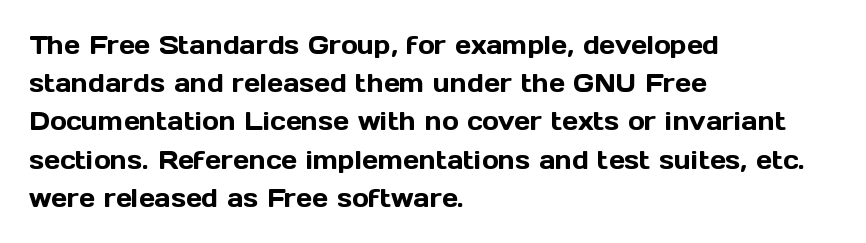
Q: Is the text italic (slanted)? A: No, it is upright.
Q: Is the text underlined? A: No.
Q: How is the paragraph aligned? A: Left-aligned.
Q: Is the spacing between letters normal or unusually wide? A: Normal.
Q: Is the spacing between lines tight, normal or loose? A: Normal.
